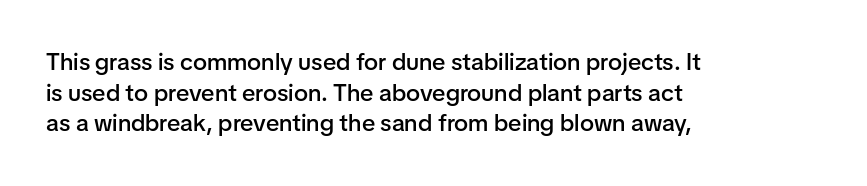
Each word holds together tightly as a unit, with standard inter-letter gaps. Check the space under the baseline: it is left empty. The paragraph has a hard left edge and a soft right edge. Posture: straight, roman, zero tilt. The vertical gap from one line to the next is medium. Notice the strokes are somewhat thickened but not fully heavy: this is a semibold.
